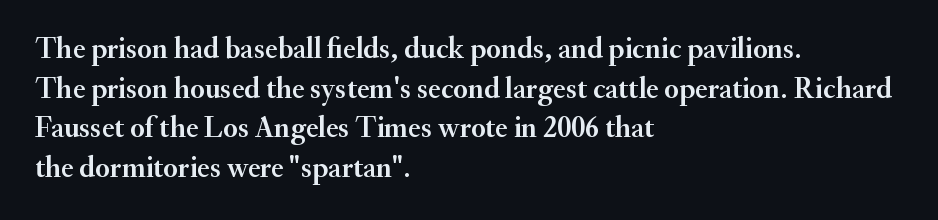
The image shows 30 px serif type, upright; set left-aligned, normal line spacing (1.32x), normal letter spacing, not underlined; medium stroke contrast and a small x-height.
